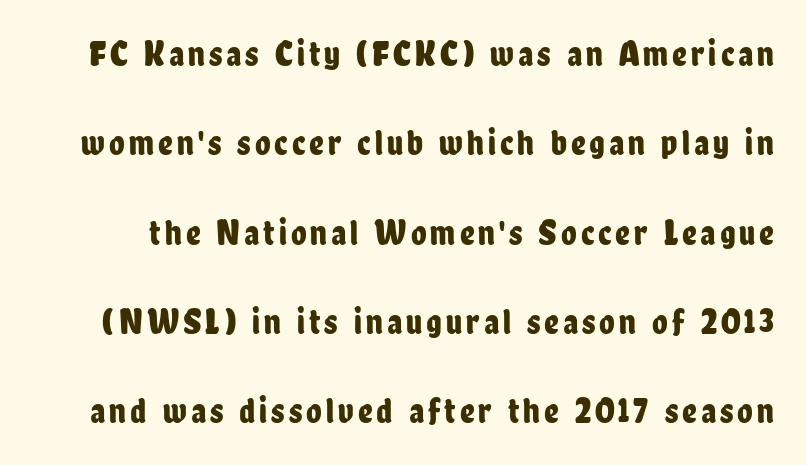
Here the designer chose a conventional face with non-uniform glyph widths. Lines of text with bare space underneath. Stroke terminals: plain, sans-serif. The specimen reads as upright at a glance. Students, observe: this is what heavily led, spacious text looks like.
